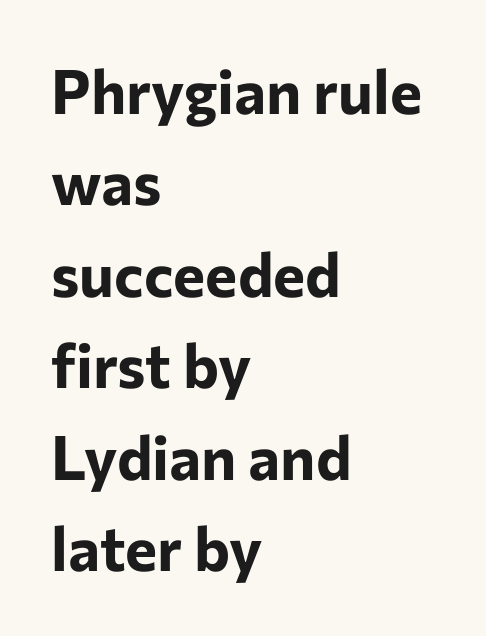
Q: Is the text bold? A: Yes.
Q: Is the text italic (slanted)? A: No, it is upright.
Q: Is the typeface a serif or a sans-serif typeface? A: Sans-serif.
Q: Is the text underlined? A: No.
Q: How is the paragraph aligned? A: Left-aligned.
Q: Is the spacing between letters normal or unusually wide? A: Normal.
Q: Is the spacing between lines tight, normal or loose? A: Normal.
Q: Width (condensed, normal, or wide)? A: Normal.
Q: Stroke contrast? A: Low.
Q: x-height? A: Medium.
Q: Monospaced? A: No.
